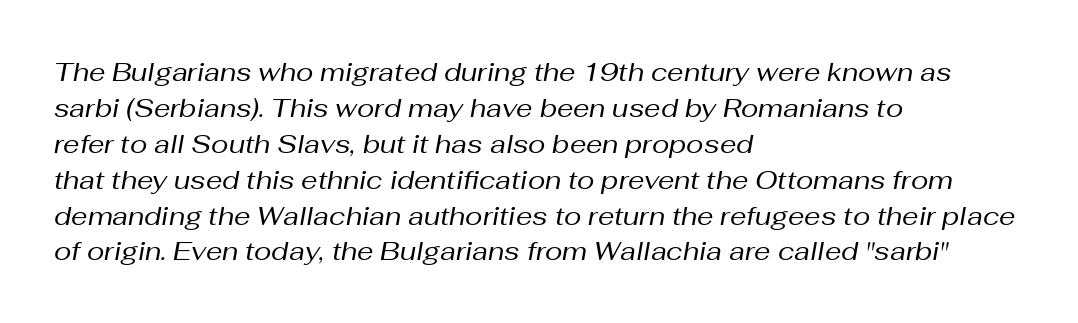
{"italic": "yes", "lean": "right", "slant_degrees": 10, "bold": "no", "underline": "no", "align": "left", "line_spacing": "normal", "line_spacing_ratio": 1.38, "letter_spacing": "normal", "letter_spacing_em": 0.0, "glyph_px": 26}
